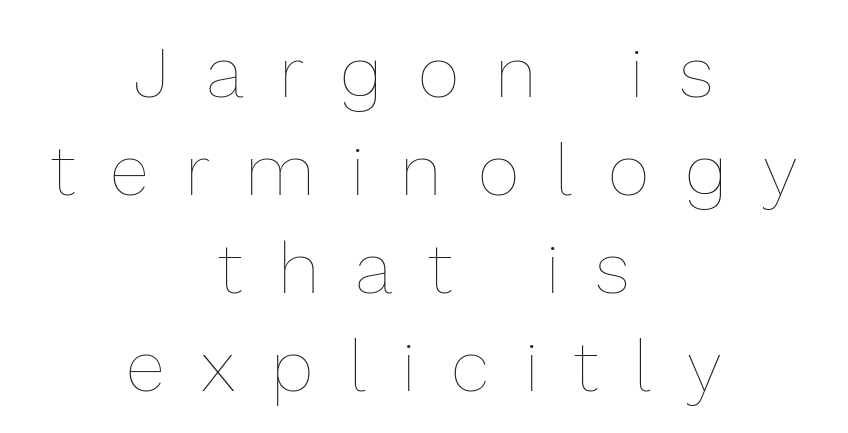
The image shows 72 px thin type, upright; set centered, normal line spacing (1.36x), unusually wide letter spacing (+0.5 em), not underlined; a medium x-height.
